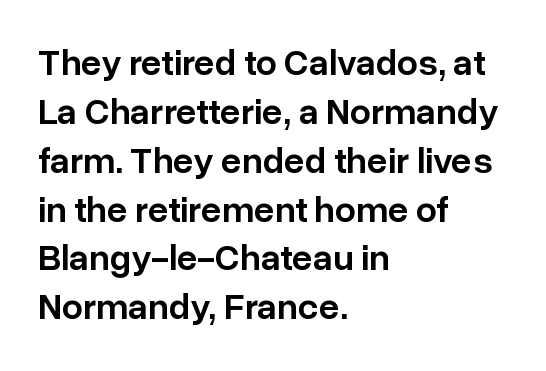
The image shows 37 px semibold sans-serif type, upright; set left-aligned, normal line spacing (1.32x), normal letter spacing, not underlined; low stroke contrast and a medium x-height.
